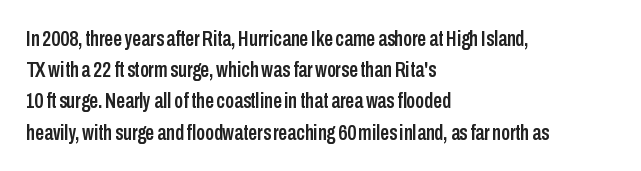
{"italic": "no", "underline": "no", "align": "left", "line_spacing": "normal", "line_spacing_ratio": 1.42, "letter_spacing": "normal", "letter_spacing_em": 0.0, "glyph_px": 22}
